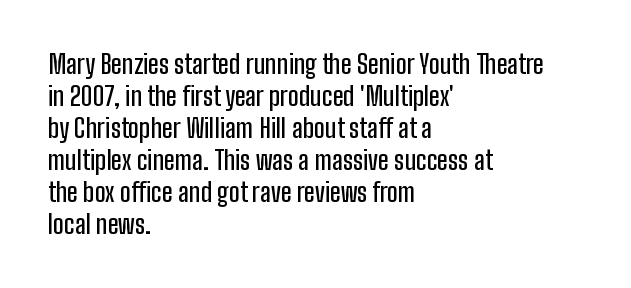
Q: Is the text italic (slanted)? A: No, it is upright.
Q: Is the text underlined? A: No.
Q: How is the paragraph aligned? A: Left-aligned.
Q: Is the spacing between letters normal or unusually wide? A: Normal.
